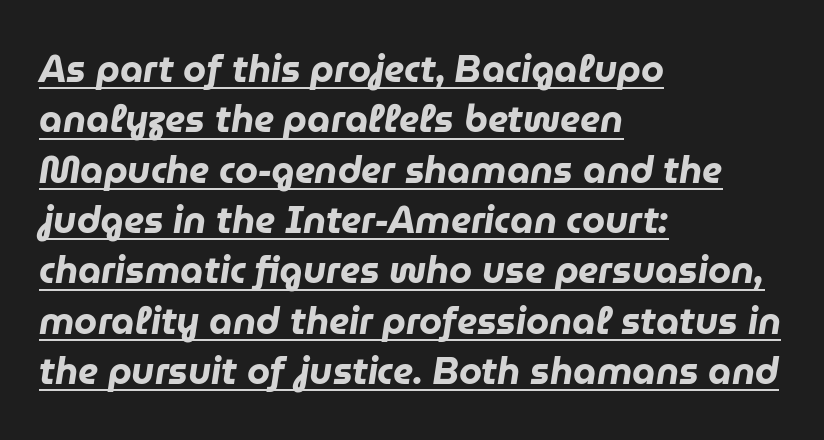
The image shows 37 px heavy type, italic (leaning right); set left-aligned, normal line spacing (1.36x), normal letter spacing, underlined; low stroke contrast and a medium x-height.
